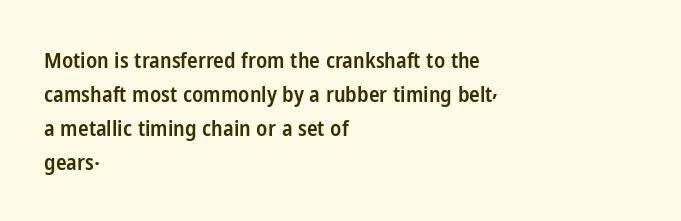
Notice how the stems are strictly vertical — no italics here. The passage shown has conventional tracking throughout. As a designer I'd log this as weight 600, semibold. Line beginnings align vertically; line endings do not.
